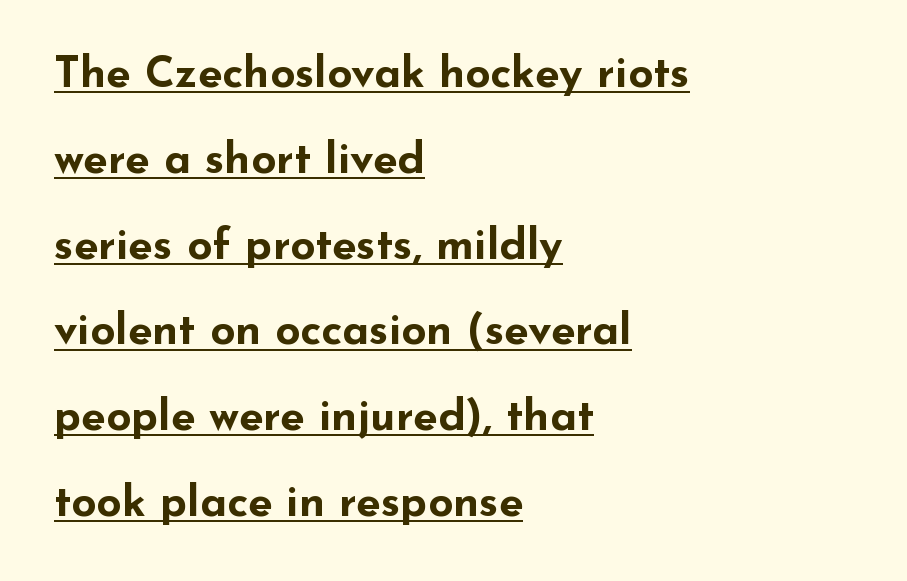
{"serif": "no", "italic": "no", "bold": "yes", "weight": "bold", "width": "wide", "stroke_contrast": "low", "x_height": "small", "monospaced": "no", "underline": "yes", "align": "left", "line_spacing": "loose", "line_spacing_ratio": 1.95, "letter_spacing": "normal", "letter_spacing_em": 0.0, "glyph_px": 44}
